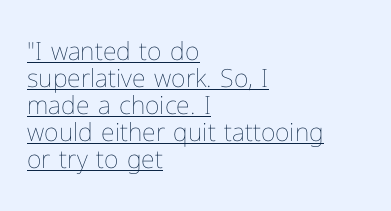
These lines stack with their left ends in a neat column. A roman cut, with each character standing at attention. The passage shown stacks its lines with hardly any gap. Inter-character spacing is left at the font's built-in metrics. Glance below the letters and you will spot a drawn line.
